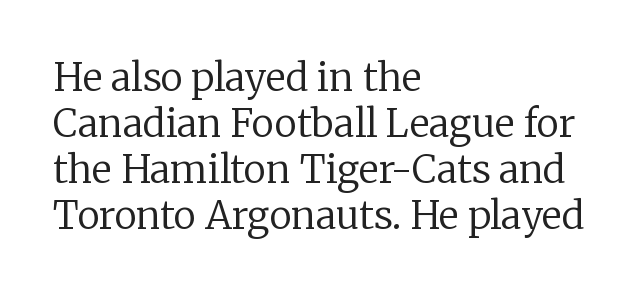
Font category for this specimen: serif. Short and long lines alike share a common starting point at left. A clean baseline with only descenders dipping below it. What stands out about the letter spacing? Nothing — it is the standard amount. The letters advance in unequal steps, a hallmark of proportional type.
